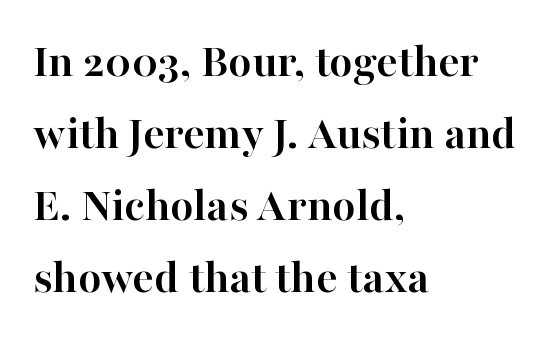
Leading: standard. Posture: vertical. The space beneath each line is pristine and unruled. Students, this is bold: see how much ink each stroke carries. The paragraph has a hard left edge and a soft right edge. Here the designer chose a conventional face with non-uniform glyph widths.
